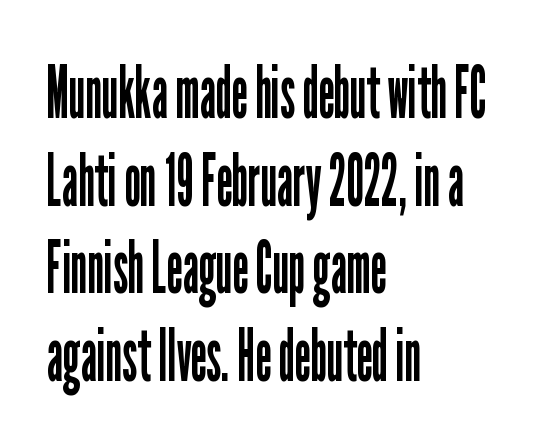
Q: Is the text bold? A: No.
Q: Is the text italic (slanted)? A: No, it is upright.
Q: Is the typeface a serif or a sans-serif typeface? A: Sans-serif.
Q: Is the text underlined? A: No.
Q: How is the paragraph aligned? A: Left-aligned.
Q: Is the spacing between letters normal or unusually wide? A: Normal.
Q: Width (condensed, normal, or wide)? A: Condensed.
Q: Stroke contrast? A: Low.
Q: x-height? A: Medium.
Q: Monospaced? A: No.
